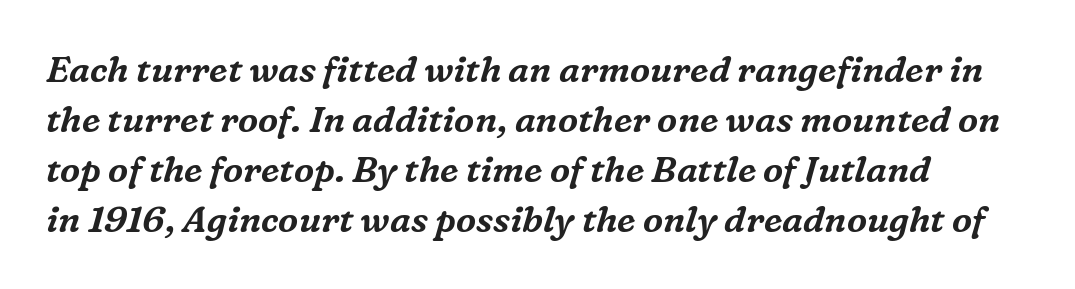
Q: Is the text italic (slanted)? A: Yes, it leans right by about 16 degrees.
Q: Is the typeface a serif or a sans-serif typeface? A: Serif.
Q: Is the text underlined? A: No.
Q: How is the paragraph aligned? A: Left-aligned.
Q: Is the spacing between letters normal or unusually wide? A: Normal.
Q: Is the spacing between lines tight, normal or loose? A: Normal.
Q: Width (condensed, normal, or wide)? A: Normal.
Q: Stroke contrast? A: Medium.
Q: x-height? A: Medium.
Q: Monospaced? A: No.
